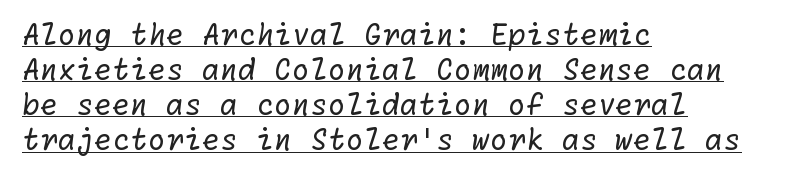
The image shows 29 px regular-weight sans-serif type; set left-aligned, line spacing 1.21x, normal letter spacing, underlined; low stroke contrast and a medium x-height.
